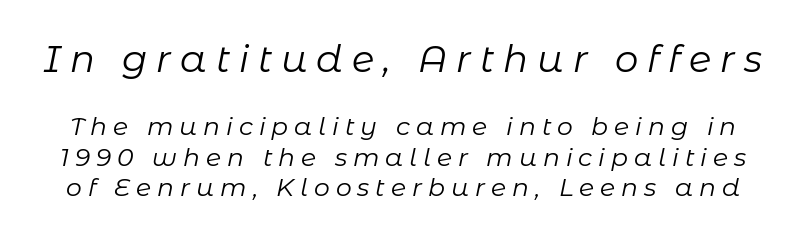
Q: Is the text bold? A: No.
Q: Is the text italic (slanted)? A: Yes, it leans right by about 11 degrees.
Q: Is the text underlined? A: No.
Q: Is the spacing between letters normal or unusually wide? A: Unusually wide.
Q: Which block of text is set in a larger size, the first (top) or the second (bottom)? A: The first (top) one.
Q: Width (condensed, normal, or wide)? A: Normal.
Q: Stroke contrast? A: Low.
Q: x-height? A: Medium.
Q: Monospaced? A: No.
